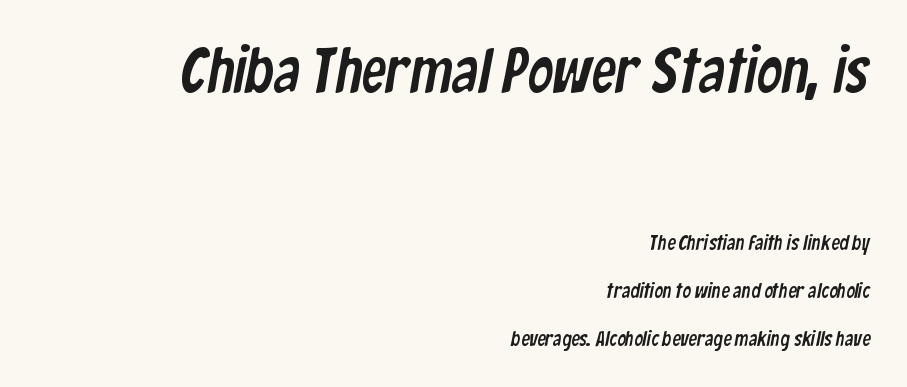
{"serif": "no", "width": "condensed", "stroke_contrast": "low", "x_height": "medium", "monospaced": "no", "underline": "no", "align": "right", "line_spacing": "loose", "line_spacing_ratio": 2.28, "letter_spacing": "normal", "letter_spacing_em": 0.0, "larger_block": "first", "size_ratio": 3.0, "glyph_px": 63}
